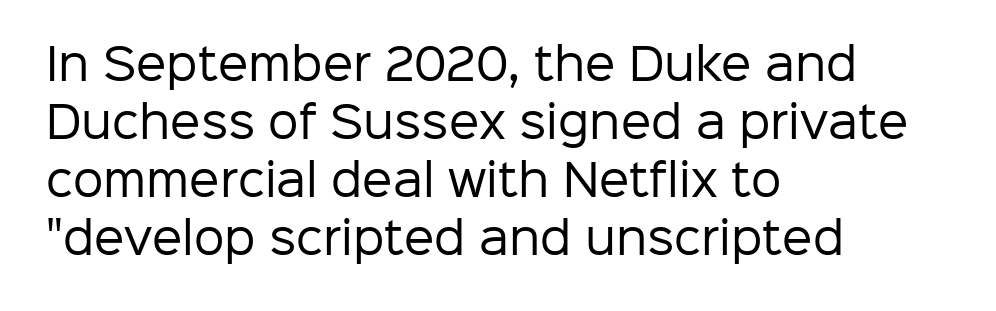
The image shows 43 px regular-weight sans-serif type, upright; set left-aligned, normal line spacing (1.35x), normal letter spacing, not underlined; low stroke contrast and a medium x-height.
